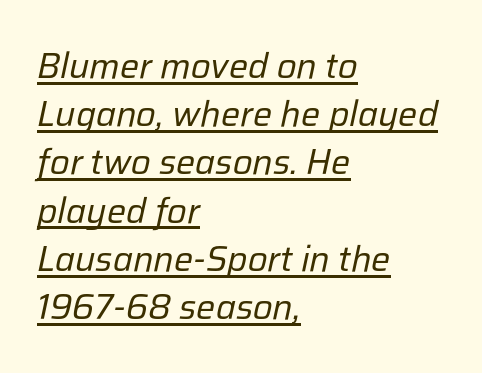
{"italic": "yes", "lean": "right", "slant_degrees": 12, "bold": "no", "weight": "regular", "width": "normal", "stroke_contrast": "low", "x_height": "medium", "monospaced": "no", "underline": "yes", "align": "left", "line_spacing": "normal", "line_spacing_ratio": 1.34, "letter_spacing": "normal", "letter_spacing_em": 0.0, "glyph_px": 36}
